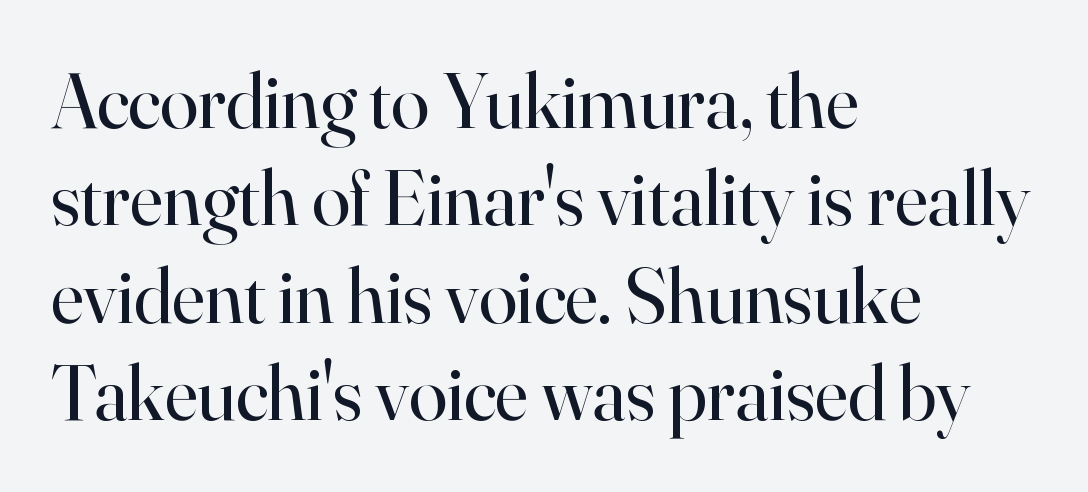
The image shows 78 px regular-weight serif type, upright; set left-aligned, normal line spacing (1.25x), normal letter spacing, not underlined; high stroke contrast and a small x-height.
